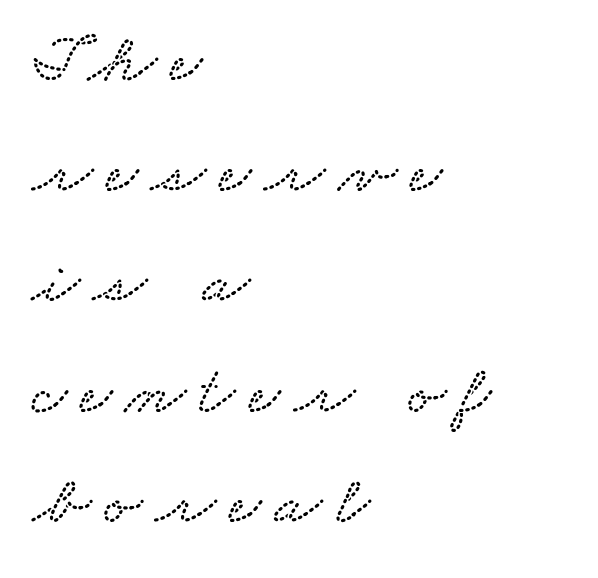
Has an underline been added? It has not. The passage is arranged the way most books set body copy — flush left. Do the characters align in a grid? No, the font is proportional. The passage shown stacks its lines at a standard gap.
